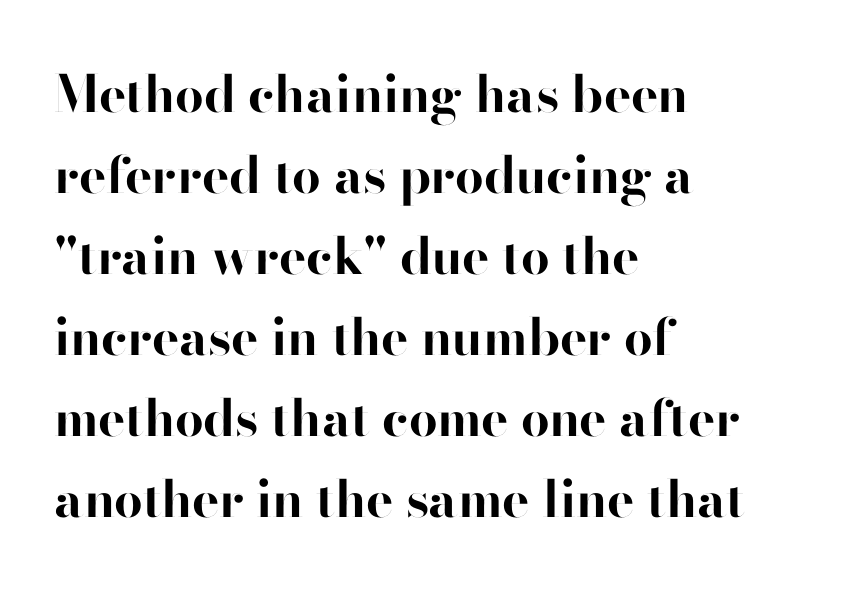
{"serif": "no", "italic": "no", "bold": "yes", "weight": "bold", "width": "normal", "stroke_contrast": "high", "x_height": "small", "monospaced": "no", "underline": "no", "align": "left", "line_spacing": "normal", "line_spacing_ratio": 1.59, "letter_spacing": "normal", "letter_spacing_em": 0.0, "glyph_px": 51}
